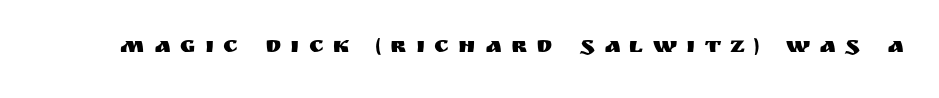
Q: Is the text italic (slanted)? A: No, it is upright.
Q: Is the text underlined? A: No.
Q: Is the spacing between letters normal or unusually wide? A: Unusually wide.
